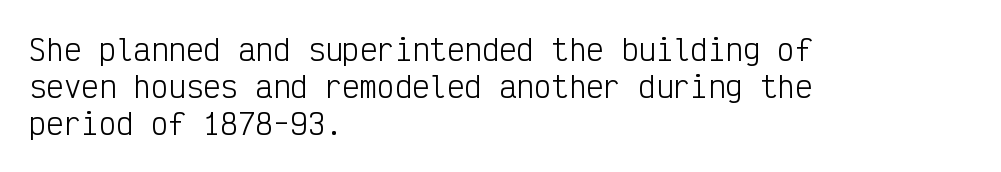
Q: Is the text bold? A: No.
Q: Is the text italic (slanted)? A: No, it is upright.
Q: Is the typeface a serif or a sans-serif typeface? A: Sans-serif.
Q: Is the text underlined? A: No.
Q: How is the paragraph aligned? A: Left-aligned.
Q: Is the spacing between letters normal or unusually wide? A: Normal.
Q: Is the spacing between lines tight, normal or loose? A: Normal.
Q: Width (condensed, normal, or wide)? A: Condensed.
Q: Stroke contrast? A: Low.
Q: x-height? A: Medium.
Q: Monospaced? A: Yes.
